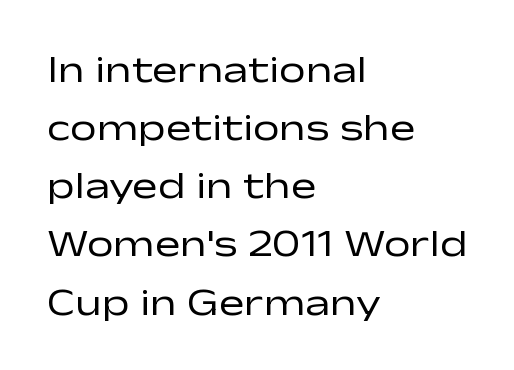
{"serif": "no", "italic": "no", "bold": "no", "weight": "regular", "width": "wide", "stroke_contrast": "low", "x_height": "medium", "monospaced": "no", "underline": "no", "align": "left", "line_spacing": "normal", "line_spacing_ratio": 1.53, "letter_spacing": "normal", "letter_spacing_em": 0.0, "glyph_px": 38}
